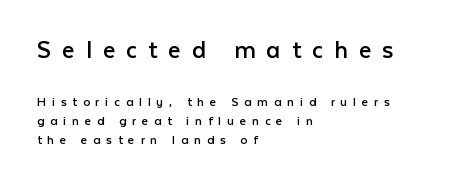
{"italic": "no", "bold": "no", "underline": "no", "align": "left", "line_spacing": "normal", "line_spacing_ratio": 1.35, "letter_spacing": "wide", "letter_spacing_em": 0.41, "larger_block": "first", "size_ratio": 1.93, "glyph_px": 27}
